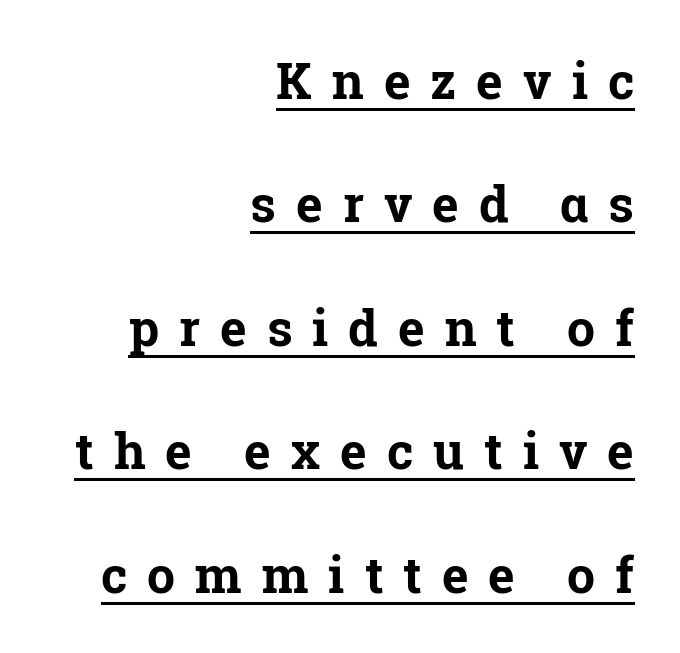
The image shows 50 px bold serif type, upright; set right-aligned, loose line spacing (2.47x), unusually wide letter spacing (+0.4 em), underlined; low stroke contrast and a medium x-height.
